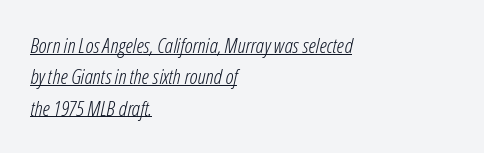
Vertical stems look standard width or narrower in stroke. Each word holds together tightly as a unit, with standard inter-letter gaps. Designer's note — italics engaged. Notice how the passage keeps a crisp vertical edge on the left only. Glance below the letters and you will spot a drawn line. The lines sit at an ordinary, default distance from one another.
